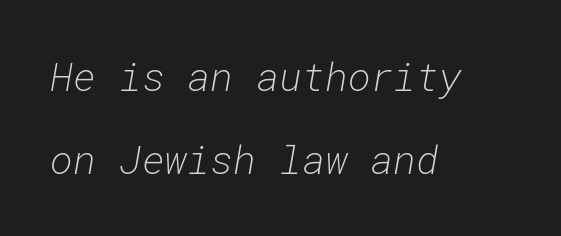
Q: Is the text bold? A: No.
Q: Is the text italic (slanted)? A: Yes, it leans right by about 10 degrees.
Q: Is the text underlined? A: No.
Q: How is the paragraph aligned? A: Left-aligned.
Q: Is the spacing between letters normal or unusually wide? A: Normal.
Q: Is the spacing between lines tight, normal or loose? A: Loose.
Q: Width (condensed, normal, or wide)? A: Normal.
Q: Stroke contrast? A: Low.
Q: x-height? A: Medium.
Q: Monospaced? A: Yes.
